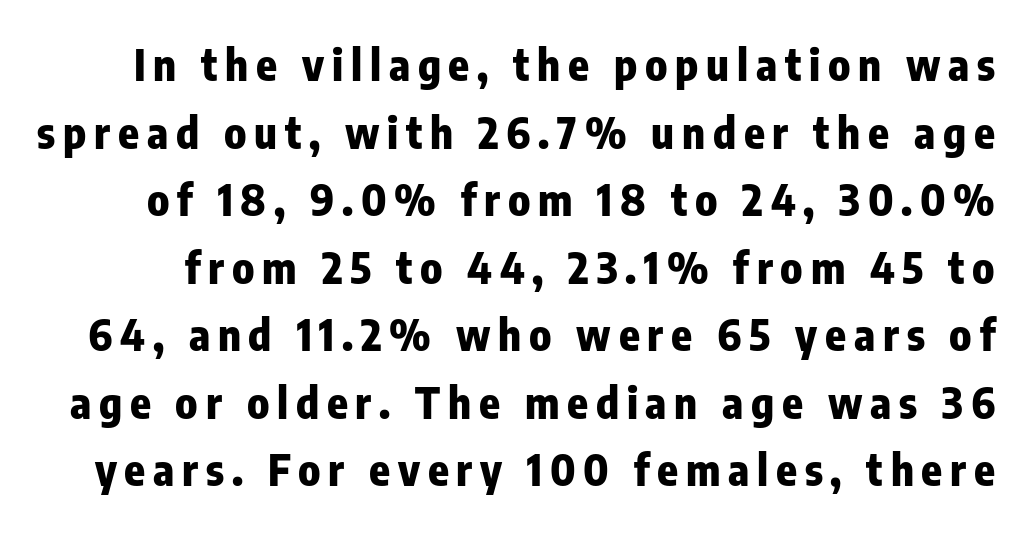
The face used here is a sans, in the tradition of grotesques and geometrics. The strip under each line holds only bare page. The letters are bold, with thick, heavy strokes. Character widths vary here, with narrow letters taking less room than wide ones. You can tell it's not italic because the verticals are truly vertical.
